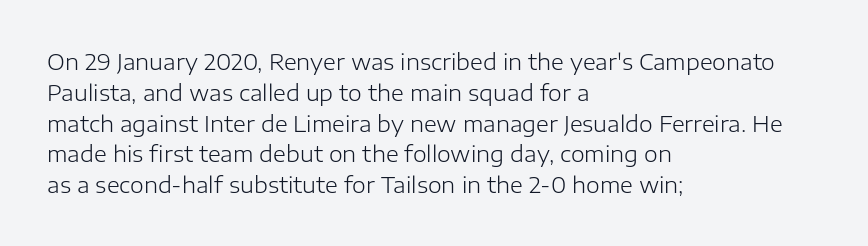
{"italic": "no", "bold": "no", "underline": "no", "align": "left", "line_spacing": "normal", "line_spacing_ratio": 1.4, "letter_spacing": "normal", "letter_spacing_em": 0.0, "glyph_px": 22}
